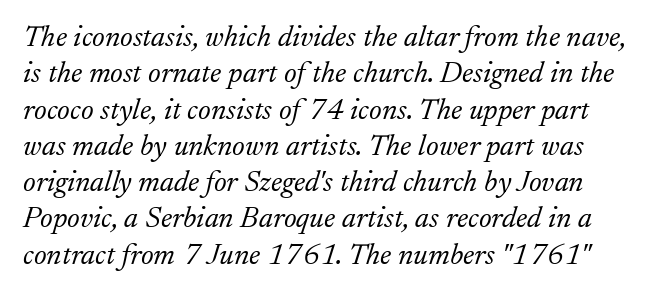
The image shows 30 px light serif type, italic (leaning right); set line spacing 1.21x, normal letter spacing, not underlined; low stroke contrast and a small x-height.
